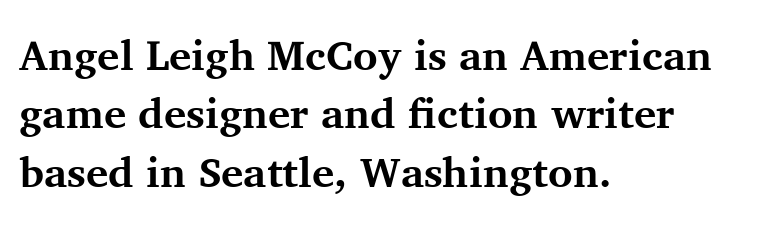
Q: Is the text bold? A: Yes.
Q: Is the text italic (slanted)? A: No, it is upright.
Q: Is the typeface a serif or a sans-serif typeface? A: Serif.
Q: Is the text underlined? A: No.
Q: How is the paragraph aligned? A: Left-aligned.
Q: Is the spacing between letters normal or unusually wide? A: Normal.
Q: Is the spacing between lines tight, normal or loose? A: Normal.
Q: Width (condensed, normal, or wide)? A: Normal.
Q: Stroke contrast? A: Medium.
Q: x-height? A: Medium.
Q: Monospaced? A: No.
